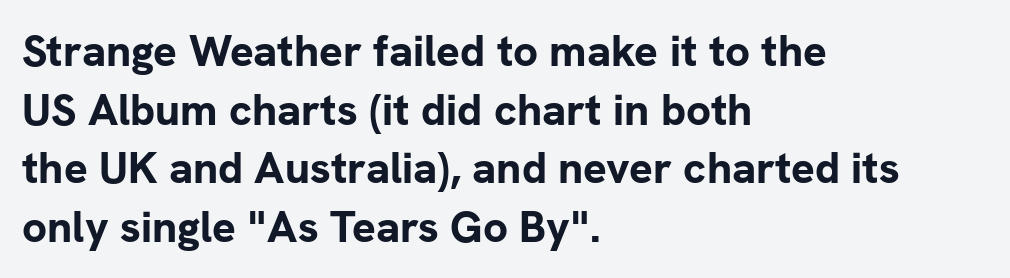
{"serif": "no", "italic": "no", "bold": "yes", "weight": "bold", "width": "normal", "stroke_contrast": "low", "x_height": "medium", "monospaced": "no", "underline": "no", "align": "left", "line_spacing": "normal", "line_spacing_ratio": 1.33, "letter_spacing": "normal", "letter_spacing_em": 0.0, "glyph_px": 44}
